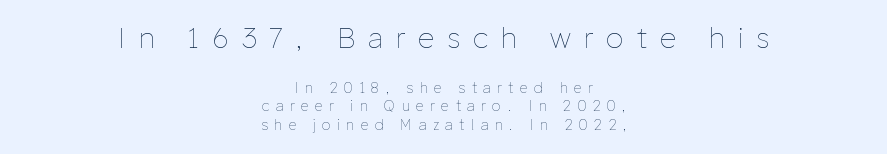
Q: Is the text bold? A: No.
Q: Is the text italic (slanted)? A: No, it is upright.
Q: Is the text underlined? A: No.
Q: How is the paragraph aligned? A: Centered.
Q: Is the spacing between letters normal or unusually wide? A: Unusually wide.
Q: Is the spacing between lines tight, normal or loose? A: Normal.
Q: Which block of text is set in a larger size, the first (top) or the second (bottom)? A: The first (top) one.
Q: Width (condensed, normal, or wide)? A: Normal.
Q: Stroke contrast? A: Low.
Q: x-height? A: Medium.
Q: Monospaced? A: No.
